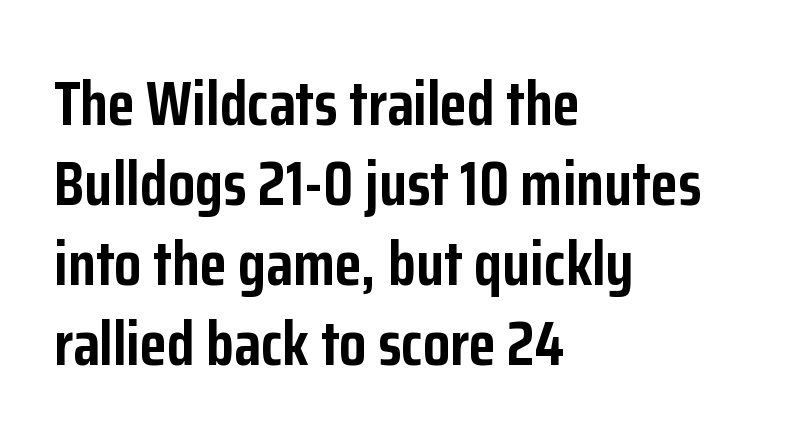
The image shows 62 px semibold, condensed sans-serif type, upright; set left-aligned, normal line spacing (1.29x), normal letter spacing, not underlined; low stroke contrast and a medium x-height.
